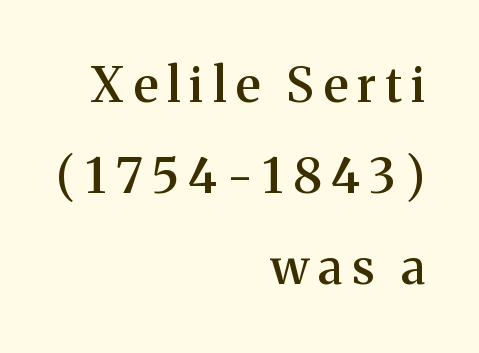
{"serif": "yes", "italic": "no", "bold": "semi", "weight": "semibold", "width": "normal", "stroke_contrast": "medium", "x_height": "medium", "monospaced": "no", "underline": "no", "align": "right", "line_spacing": "loose", "line_spacing_ratio": 1.9, "letter_spacing": "wide", "letter_spacing_em": 0.2, "glyph_px": 48}
